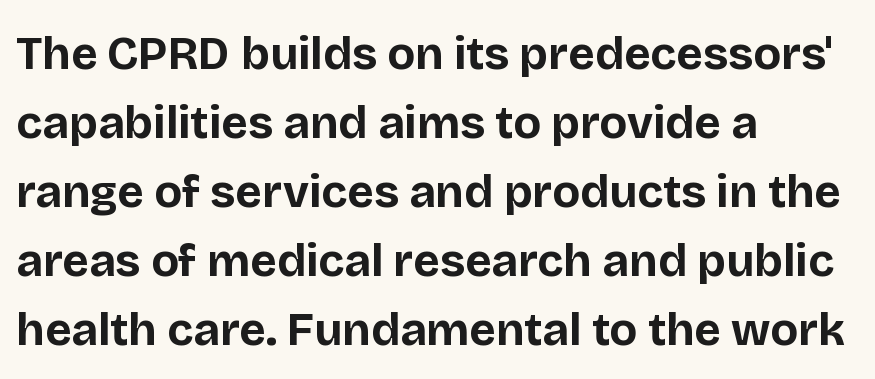
Q: Is the text bold? A: Yes.
Q: Is the text italic (slanted)? A: No, it is upright.
Q: Is the typeface a serif or a sans-serif typeface? A: Sans-serif.
Q: Is the text underlined? A: No.
Q: How is the paragraph aligned? A: Left-aligned.
Q: Is the spacing between letters normal or unusually wide? A: Normal.
Q: Is the spacing between lines tight, normal or loose? A: Normal.
Q: Width (condensed, normal, or wide)? A: Normal.
Q: Stroke contrast? A: Low.
Q: x-height? A: Large.
Q: Monospaced? A: No.
